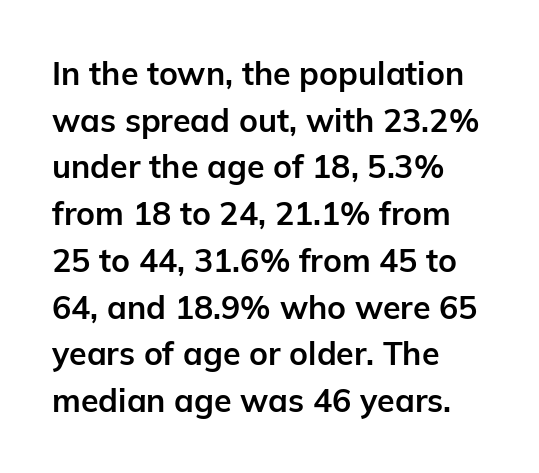
The image shows 32 px bold sans-serif type, upright; set left-aligned, normal line spacing (1.46x), normal letter spacing, not underlined; low stroke contrast and a medium x-height.
